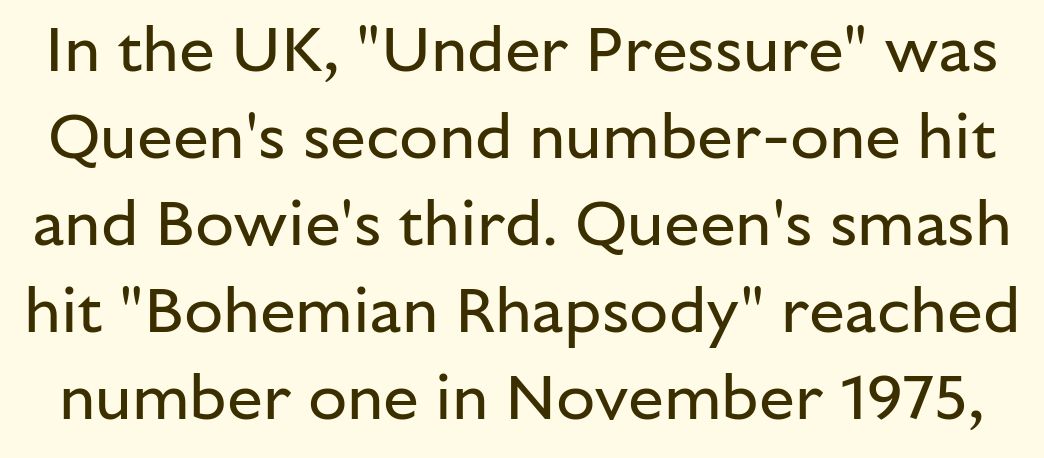
{"serif": "no", "italic": "no", "bold": "no", "weight": "regular", "width": "normal", "stroke_contrast": "low", "x_height": "medium", "monospaced": "no", "underline": "no", "line_spacing": "normal", "line_spacing_ratio": 1.36, "letter_spacing": "normal", "letter_spacing_em": 0.0, "glyph_px": 64}
